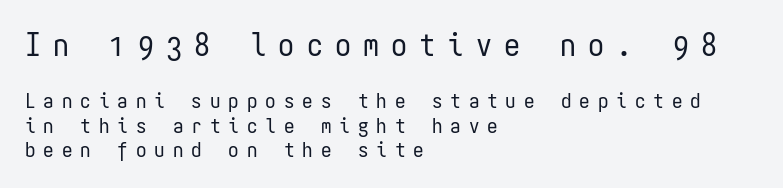
Weight: not bold — regular or lighter. These two chunks differ in scale, with the top chunk taking the larger measure. The specimen omits any rule beneath the text block's lines. Typeset ragged right — the left edge is the straight one.
